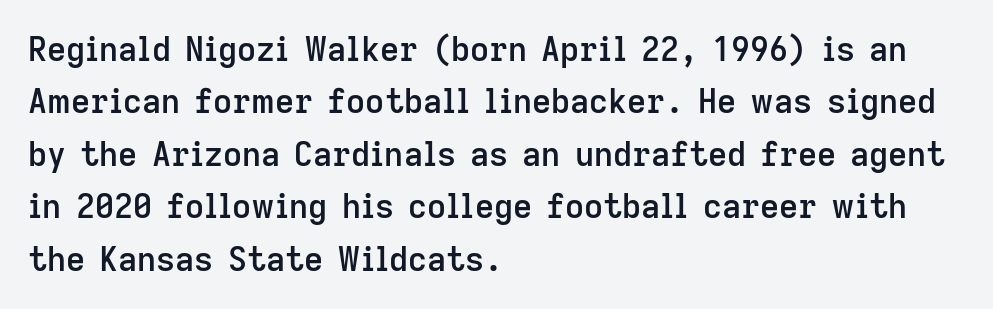
Q: Is the text bold? A: Semi-bold.
Q: Is the text italic (slanted)? A: No, it is upright.
Q: Is the typeface a serif or a sans-serif typeface? A: Sans-serif.
Q: Is the text underlined? A: No.
Q: How is the paragraph aligned? A: Left-aligned.
Q: Is the spacing between letters normal or unusually wide? A: Normal.
Q: Is the spacing between lines tight, normal or loose? A: Normal.
Q: Width (condensed, normal, or wide)? A: Normal.
Q: Stroke contrast? A: Low.
Q: x-height? A: Medium.
Q: Monospaced? A: No.
